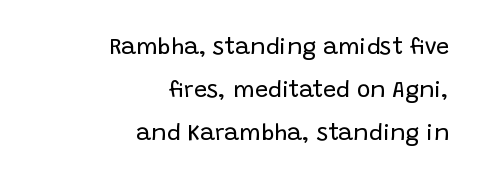
The image shows 23 px text type, upright; set right-aligned, line spacing 1.86x, normal letter spacing, not underlined.
